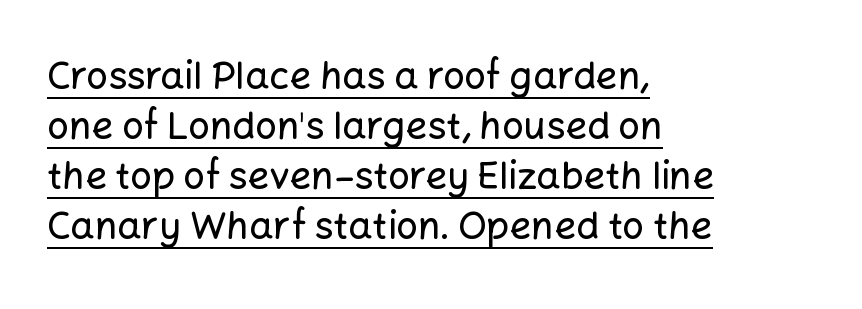
The image shows 38 px sans-serif type, upright; set left-aligned, normal line spacing (1.32x), normal letter spacing, underlined; low stroke contrast and a medium x-height.
